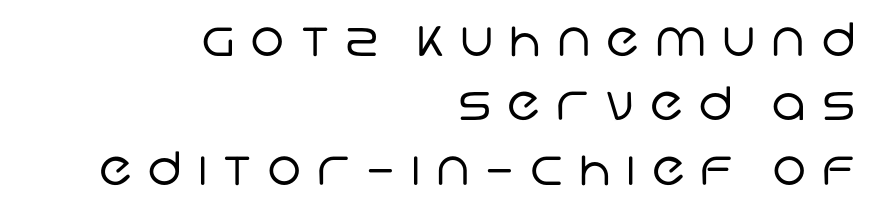
The image shows 46 px regular-weight sans-serif type; set right-aligned, normal line spacing (1.4x), unusually wide letter spacing (+0.35 em), not underlined; low stroke contrast and a large x-height.
